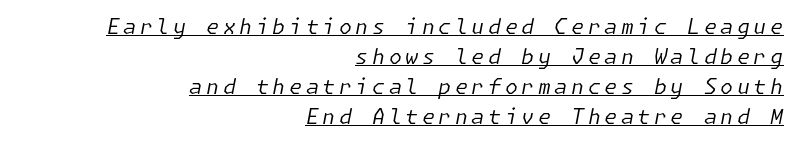
The image shows 21 px text type, italic (leaning right); set right-aligned, normal line spacing (1.43x), underlined.
